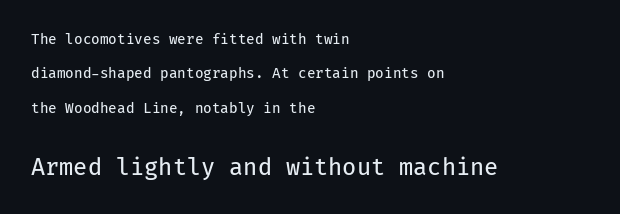
Q: Is the text bold? A: No.
Q: Is the text italic (slanted)? A: No, it is upright.
Q: Is the text underlined? A: No.
Q: How is the paragraph aligned? A: Left-aligned.
Q: Is the spacing between letters normal or unusually wide? A: Normal.
Q: Is the spacing between lines tight, normal or loose? A: Loose.
Q: Which block of text is set in a larger size, the first (top) or the second (bottom)? A: The second (bottom) one.
